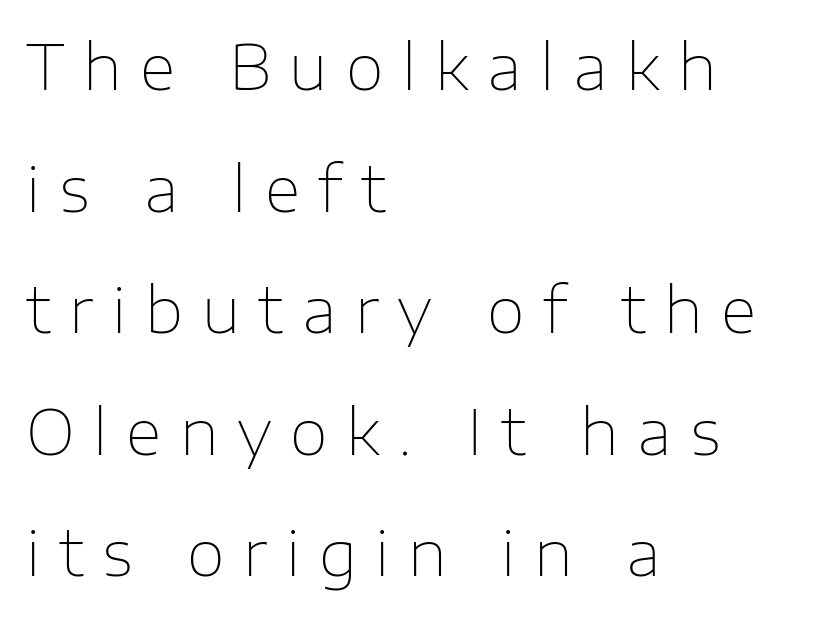
Characters follow at a spacing far wider than the type designer built in. The rendering uses natural spacing where letterforms have individual widths. Words float on clear page, feet unadorned. These lines are set flush left with a ragged right edge.
